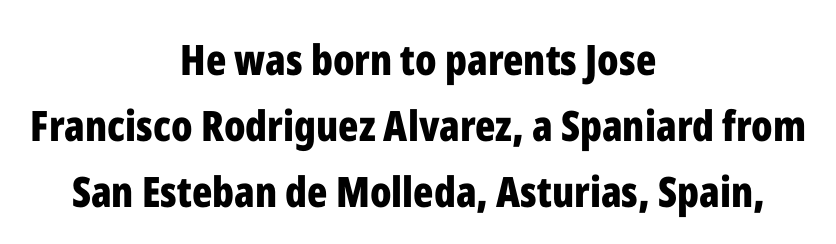
Lines of text with bare space underneath. The paragraph has two soft edges and a firm central axis. Heft: maximum for text — a bold. A roman cut, with each character standing at attention. These lines are rendered in a variable-pitch font.
